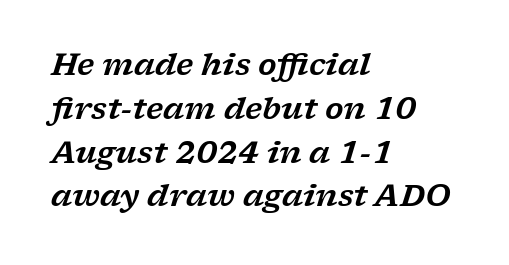
Are there feet on the stems? There are — it's a serif. The glyphs are unaccompanied by any horizontal stroke below them. Is there much room between lines? A standard amount, neither cramped nor airy. Character widths vary here, with narrow letters taking less room than wide ones. Typeset ragged right — the left edge is the straight one. Each word holds together tightly as a unit, with standard inter-letter gaps.
